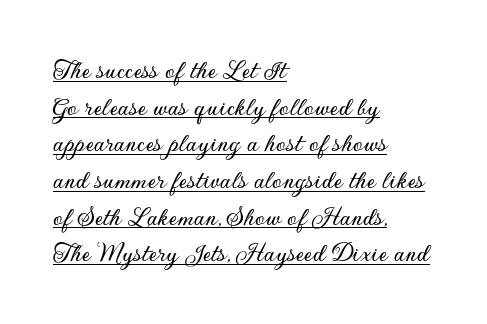
How would I describe the line gaps? Plain and ordinary. Line beginnings align vertically; line endings do not. The face used here is rendered with its standard letterfit. Do the characters align in a grid? No, the font is proportional.
